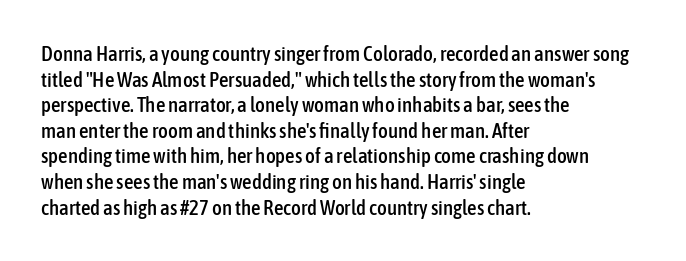
{"italic": "no", "underline": "no", "align": "left", "line_spacing_ratio": 1.22, "letter_spacing": "normal", "letter_spacing_em": 0.0, "glyph_px": 21}
